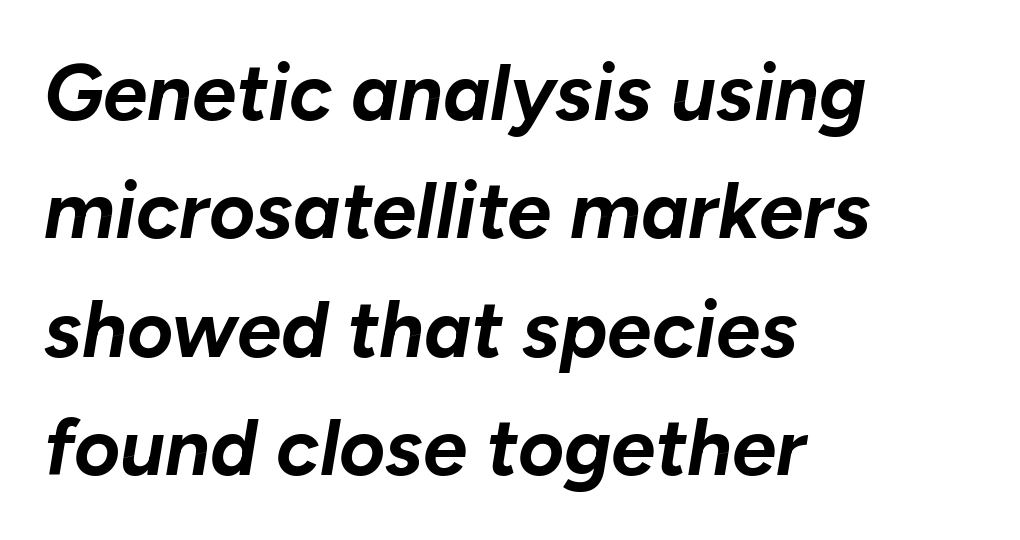
A dark, heavy texture on the line: the type is bold. Is there much room between lines? A standard amount, neither cramped nor airy. Letters rest on an invisible, unmarked baseline. The face used here is proportionally spaced, like ordinary book or web type.
